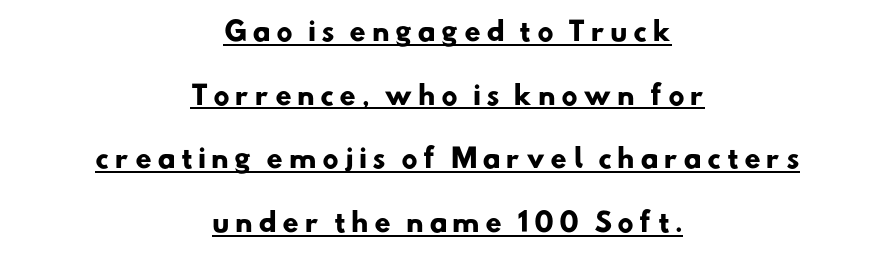
The image shows 26 px bold type; set centered, loose line spacing (2.45x), unusually wide letter spacing (+0.2 em), underlined.
